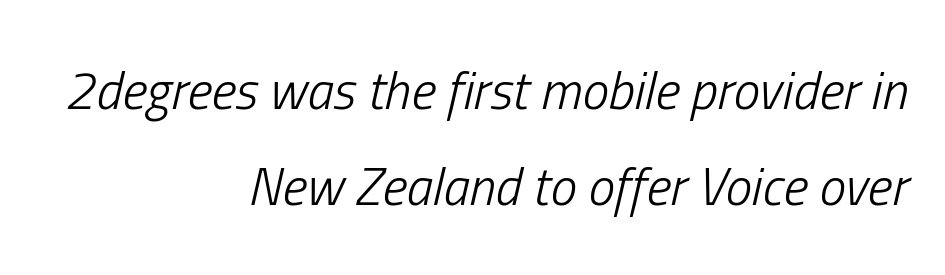
Bold? No — there's no thickening of the strokes. The zone under the glyphs is completely vacant. The letters advance in unequal steps, a hallmark of proportional type. The compositor pushed each line to the right boundary. Looking at the ascenders, they clearly lean.
